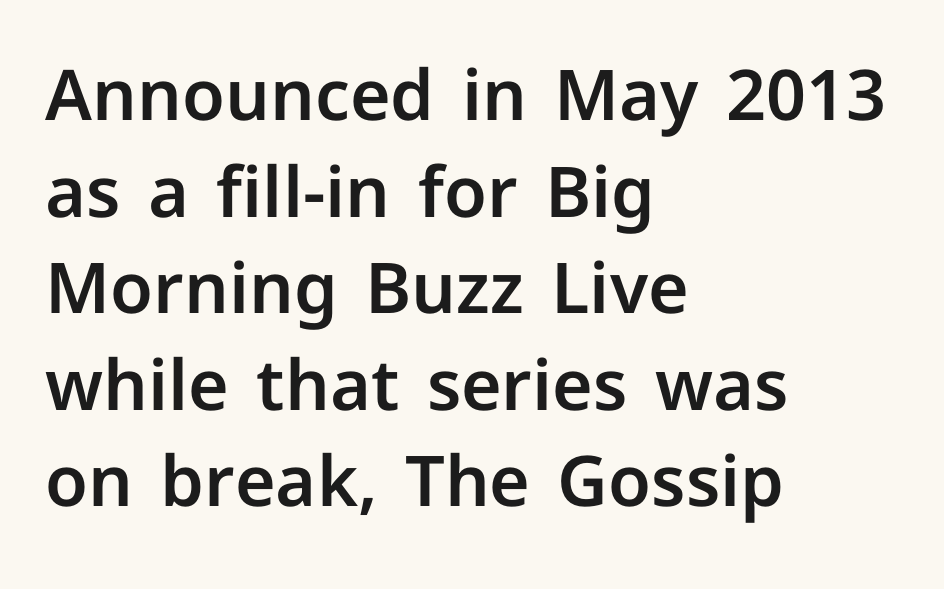
The image shows 70 px sans-serif type, upright; set left-aligned, normal line spacing (1.38x), normal letter spacing, not underlined; low stroke contrast and a medium x-height.
